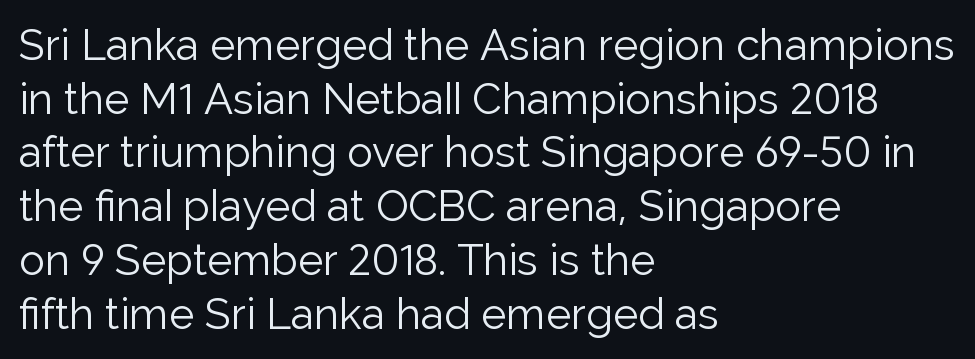
A clean baseline with only descenders dipping below it. The face looks like a standard text weight, possibly lighter. One glance says typical: line gaps are just what's usual. Note the varied advance widths — an 'i' is clearly narrower than an 'm'.
